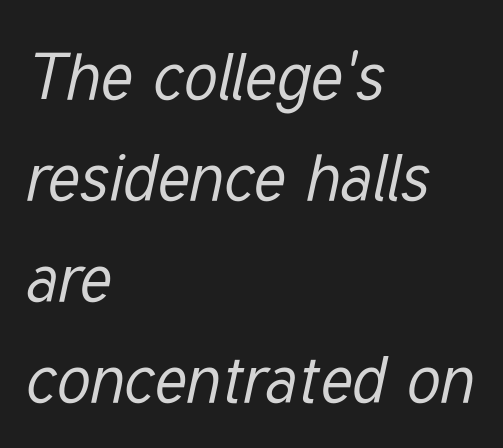
Q: Is the text bold? A: No.
Q: Is the text italic (slanted)? A: Yes, it leans right by about 12 degrees.
Q: Is the text underlined? A: No.
Q: How is the paragraph aligned? A: Left-aligned.
Q: Is the spacing between letters normal or unusually wide? A: Normal.
Q: Is the spacing between lines tight, normal or loose? A: Normal.
Q: Width (condensed, normal, or wide)? A: Condensed.
Q: Stroke contrast? A: Low.
Q: x-height? A: Medium.
Q: Monospaced? A: No.
